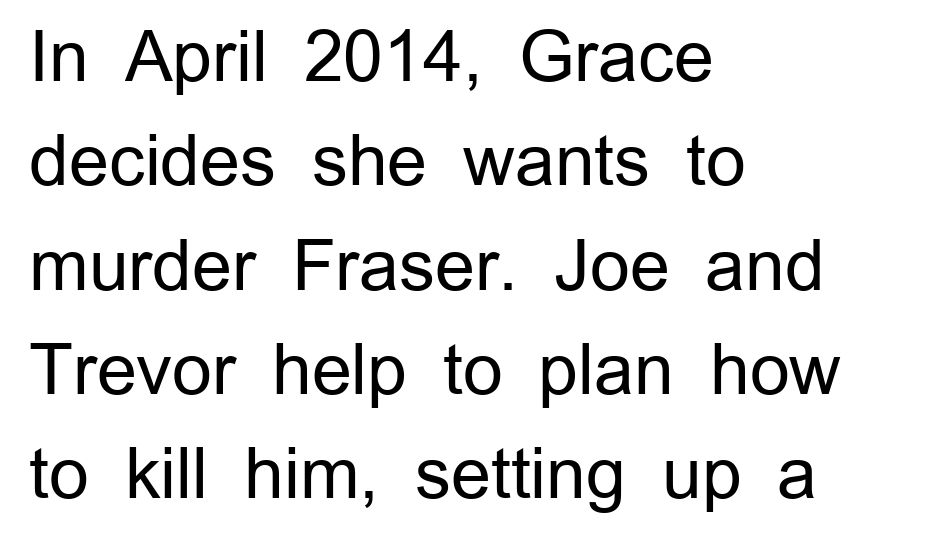
Q: Is the text bold? A: No.
Q: Is the text italic (slanted)? A: No, it is upright.
Q: Is the typeface a serif or a sans-serif typeface? A: Sans-serif.
Q: Is the text underlined? A: No.
Q: How is the paragraph aligned? A: Left-aligned.
Q: Is the spacing between letters normal or unusually wide? A: Normal.
Q: Is the spacing between lines tight, normal or loose? A: Normal.
Q: Width (condensed, normal, or wide)? A: Normal.
Q: Stroke contrast? A: Low.
Q: x-height? A: Medium.
Q: Monospaced? A: No.
